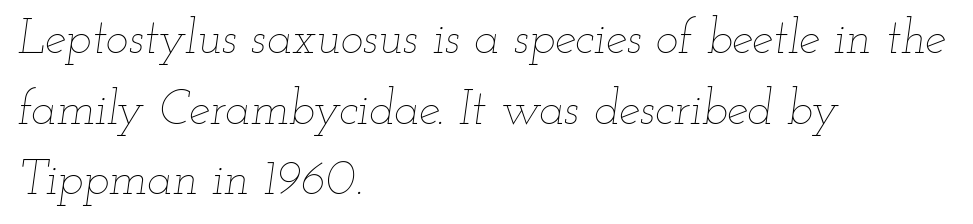
{"italic": "yes", "lean": "right", "slant_degrees": 12, "bold": "no", "weight": "thin", "width": "wide", "stroke_contrast": "low", "x_height": "small", "monospaced": "no", "underline": "no", "align": "left", "line_spacing": "normal", "line_spacing_ratio": 1.47, "letter_spacing": "normal", "letter_spacing_em": 0.0, "glyph_px": 48}
